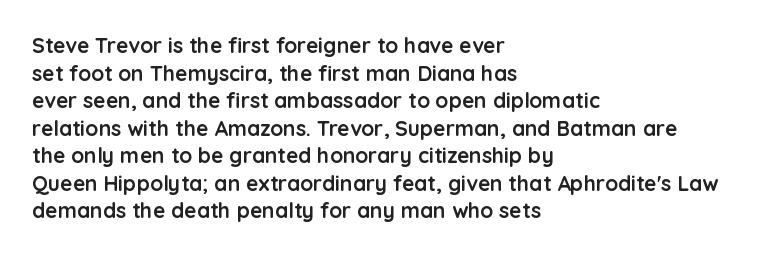
The image shows 21 px bold type, upright; set left-aligned, normal line spacing (1.31x), normal letter spacing, not underlined.
